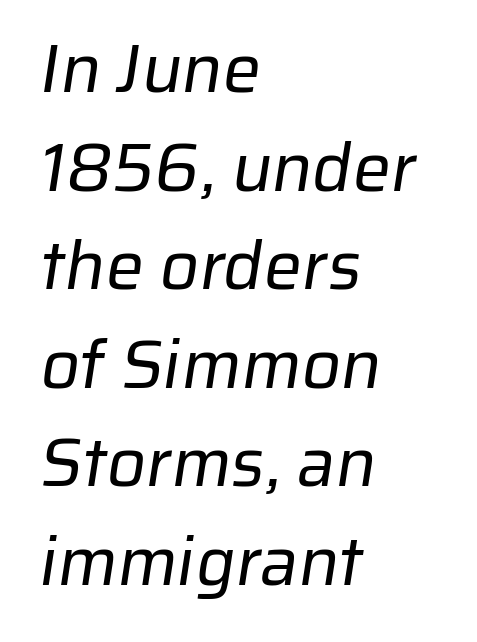
The image shows 68 px regular-weight sans-serif type; set left-aligned, normal line spacing (1.45x), normal letter spacing, not underlined; low stroke contrast and a medium x-height.
